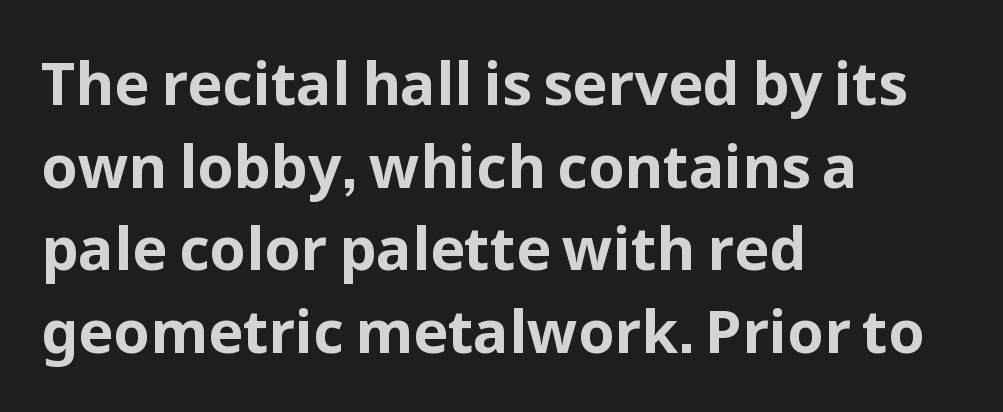
Character widths vary here, with narrow letters taking less room than wide ones. Ascenders rise straight up at ninety degrees. Honestly, the row spacing looks completely unremarkable. The strip under each line holds only bare page. Leftover space on each line is placed entirely after the last word. Is the type bold? Yes — the strokes are clearly thick and heavy.
